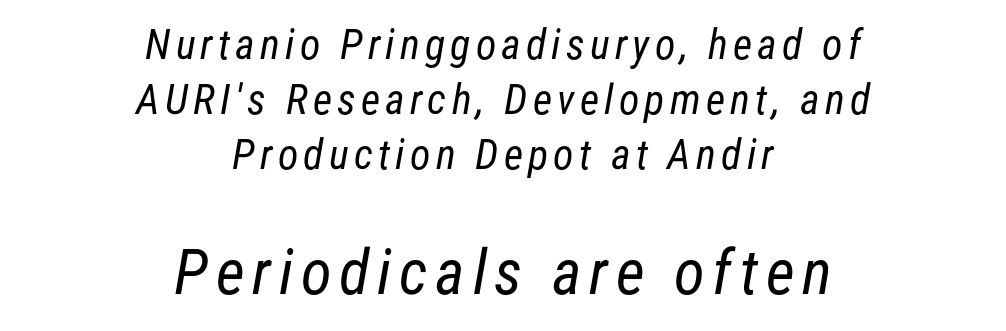
{"serif": "no", "bold": "no", "weight": "regular", "width": "condensed", "stroke_contrast": "low", "x_height": "medium", "monospaced": "no", "underline": "no", "align": "center", "line_spacing": "normal", "line_spacing_ratio": 1.31, "larger_block": "second", "size_ratio": 1.5, "glyph_px": 63}
